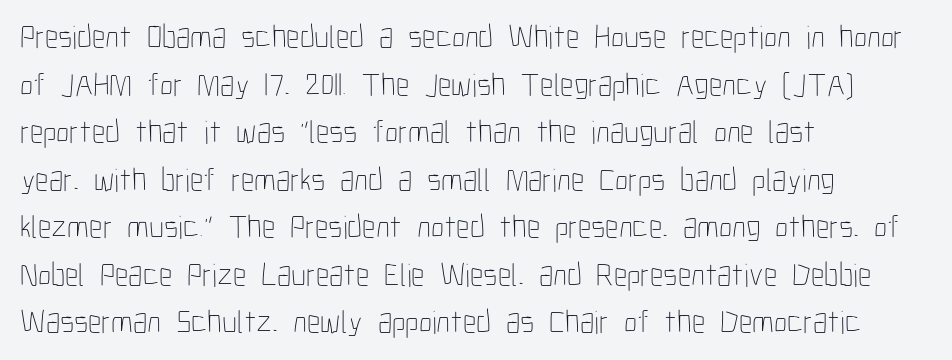
The image shows 33 px thin, condensed type, upright; set left-aligned, normal line spacing (1.44x), normal letter spacing, not underlined; low stroke contrast and a medium x-height.
